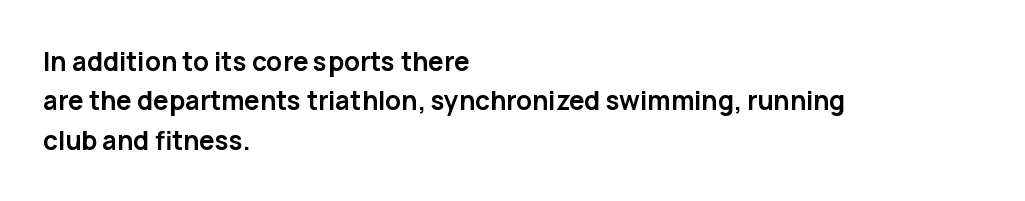
The image shows 26 px bold type, upright; set left-aligned, normal line spacing (1.51x), normal letter spacing, not underlined.
